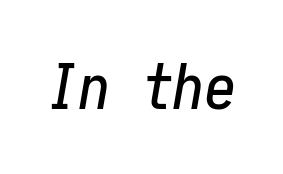
Q: Is the text italic (slanted)? A: Yes, it leans right by about 10 degrees.
Q: Is the text underlined? A: No.
Q: Is the spacing between letters normal or unusually wide? A: Normal.
Q: Width (condensed, normal, or wide)? A: Condensed.
Q: Stroke contrast? A: Low.
Q: x-height? A: Medium.
